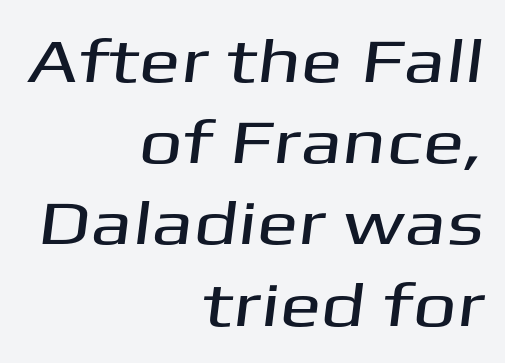
Proportional: the letters do not fall into vertical columns. Summary of vertical rhythm: regular, with standard interline spacing. Right-aligned paragraph, ragged on the left. Clear beneath every line of the passage.
